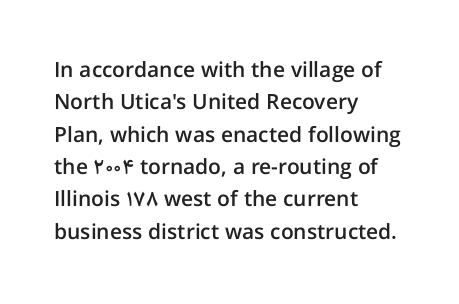
{"italic": "no", "bold": "semi", "underline": "no", "align": "left", "line_spacing": "normal", "line_spacing_ratio": 1.54, "letter_spacing": "normal", "letter_spacing_em": 0.0, "glyph_px": 21}
